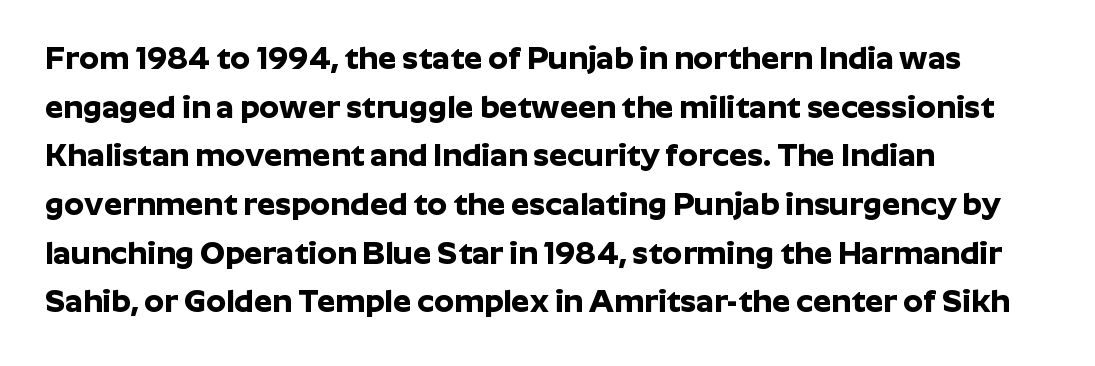
{"serif": "no", "italic": "no", "bold": "yes", "weight": "bold", "width": "normal", "stroke_contrast": "low", "x_height": "medium", "monospaced": "no", "underline": "no", "align": "left", "line_spacing": "normal", "line_spacing_ratio": 1.52, "letter_spacing": "normal", "letter_spacing_em": 0.0, "glyph_px": 32}
